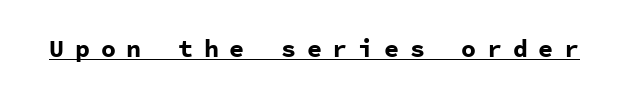
The image shows 25 px bold type, upright; set unusually wide letter spacing (+0.43 em), underlined.
